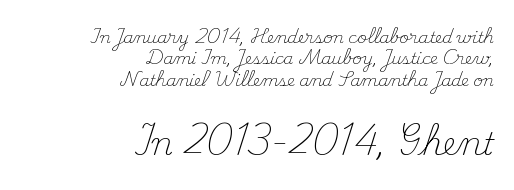
Leftover space on each line is placed entirely before the opening word. The type family on display is of the serif kind. A typesetter would call this proportional, since set widths differ per character. The leading is moderate, giving the passage an even texture. Plain, unruled lines of type.
